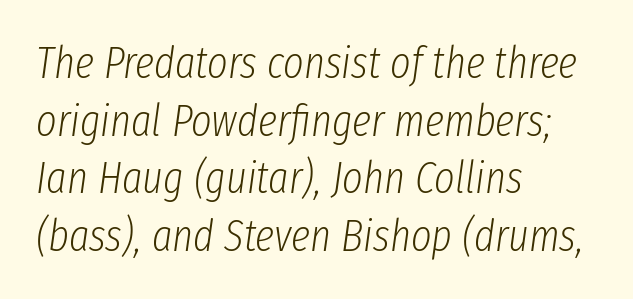
The image shows 44 px light, condensed type, italic (leaning right); set left-aligned, normal line spacing (1.31x), normal letter spacing, not underlined; low stroke contrast and a medium x-height.
